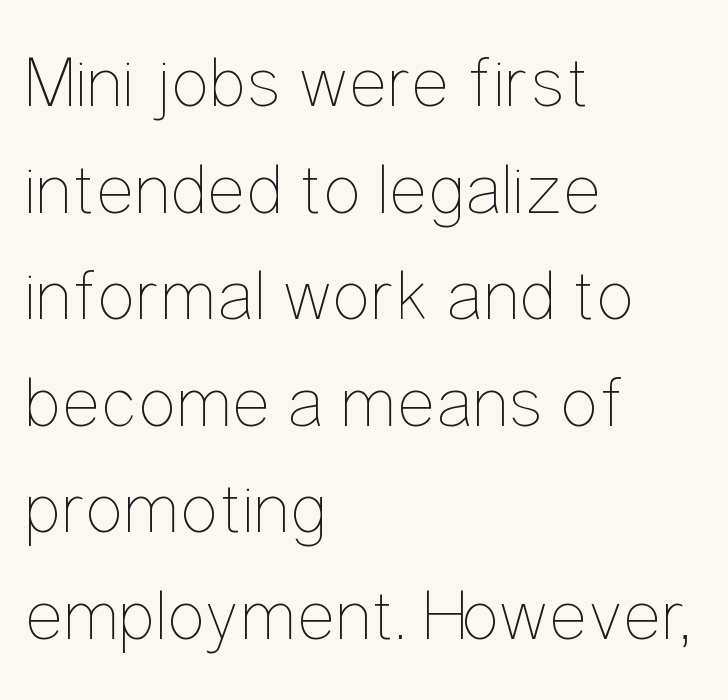
Q: Is the text bold? A: No.
Q: Is the text italic (slanted)? A: No, it is upright.
Q: Is the text underlined? A: No.
Q: How is the paragraph aligned? A: Left-aligned.
Q: Is the spacing between letters normal or unusually wide? A: Normal.
Q: Is the spacing between lines tight, normal or loose? A: Normal.
Q: Width (condensed, normal, or wide)? A: Condensed.
Q: Stroke contrast? A: Low.
Q: x-height? A: Medium.
Q: Monospaced? A: No.
